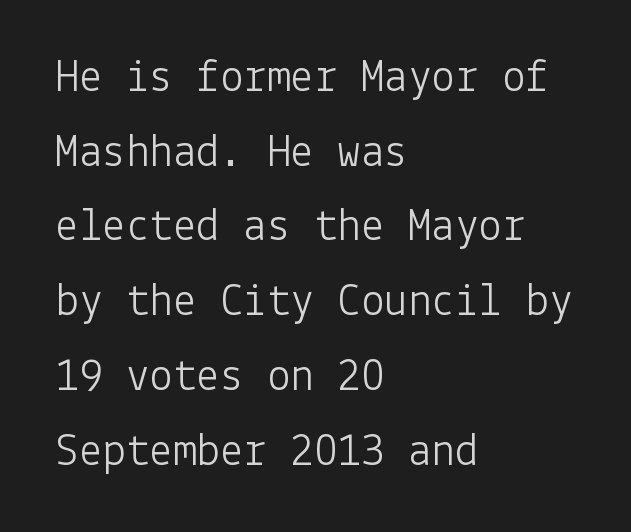
The image shows 47 px light sans-serif type, upright; set left-aligned, normal line spacing (1.59x), normal letter spacing, not underlined; low stroke contrast and a medium x-height.
